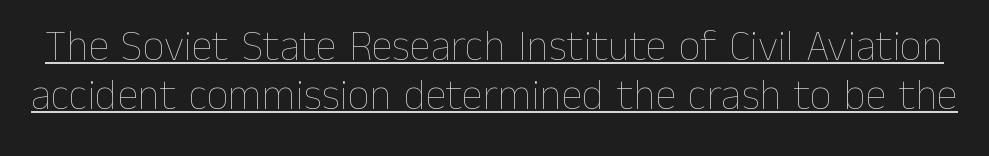
Q: Is the text bold? A: No.
Q: Is the text italic (slanted)? A: No, it is upright.
Q: Is the text underlined? A: Yes.
Q: Is the spacing between letters normal or unusually wide? A: Normal.
Q: Is the spacing between lines tight, normal or loose? A: Tight.
Q: Width (condensed, normal, or wide)? A: Normal.
Q: Stroke contrast? A: Low.
Q: x-height? A: Medium.
Q: Monospaced? A: No.
